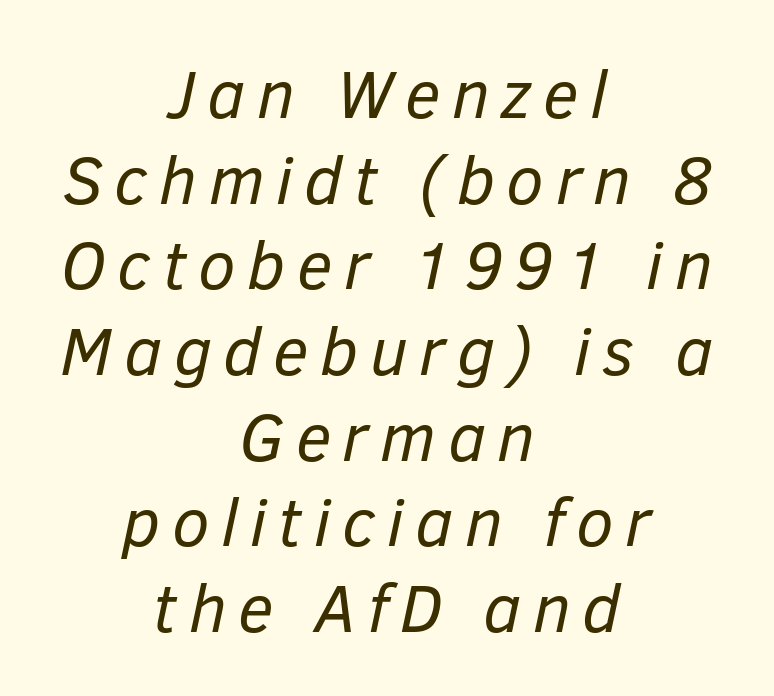
Q: Is the text bold? A: No.
Q: Is the text italic (slanted)? A: Yes, it leans right by about 12 degrees.
Q: Is the text underlined? A: No.
Q: How is the paragraph aligned? A: Centered.
Q: Is the spacing between lines tight, normal or loose? A: Normal.
Q: Width (condensed, normal, or wide)? A: Normal.
Q: Stroke contrast? A: Low.
Q: x-height? A: Medium.
Q: Monospaced? A: No.
